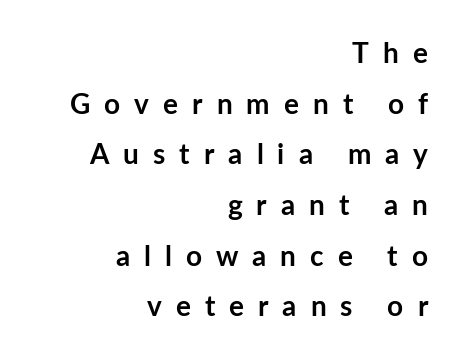
{"serif": "no", "italic": "no", "bold": "yes", "weight": "semibold", "width": "normal", "stroke_contrast": "low", "x_height": "medium", "monospaced": "no", "underline": "no", "align": "right", "line_spacing_ratio": 1.81, "letter_spacing": "wide", "letter_spacing_em": 0.5, "glyph_px": 28}
